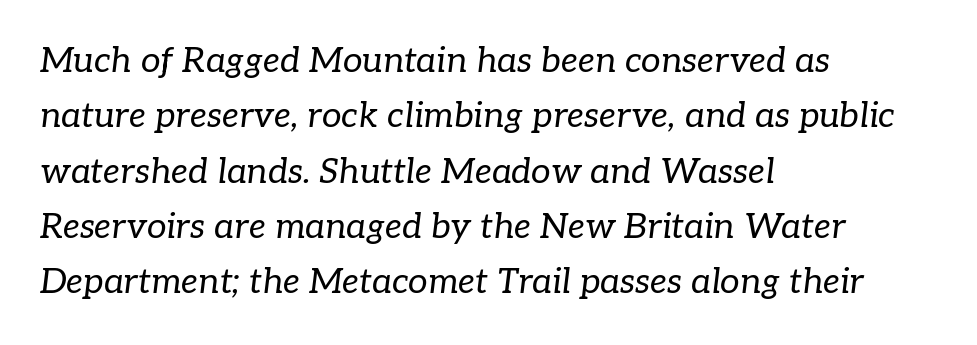
{"serif": "yes", "italic": "yes", "lean": "right", "slant_degrees": 7, "bold": "no", "weight": "regular", "width": "normal", "stroke_contrast": "low", "x_height": "medium", "monospaced": "no", "underline": "no", "align": "left", "line_spacing": "normal", "line_spacing_ratio": 1.58, "letter_spacing": "normal", "letter_spacing_em": 0.0, "glyph_px": 35}
